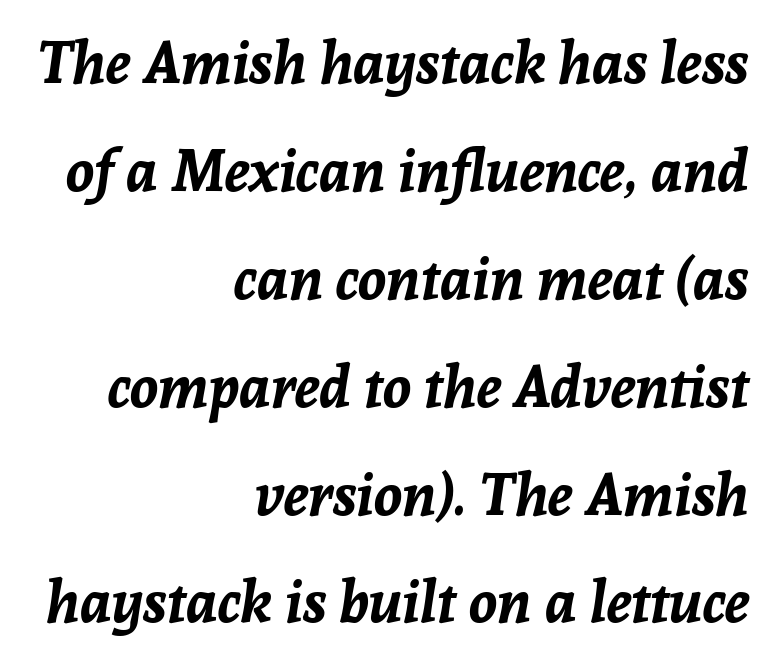
The image shows 58 px bold type, italic (leaning right); set right-aligned, line spacing 1.86x, normal letter spacing, not underlined; low stroke contrast and a medium x-height.
